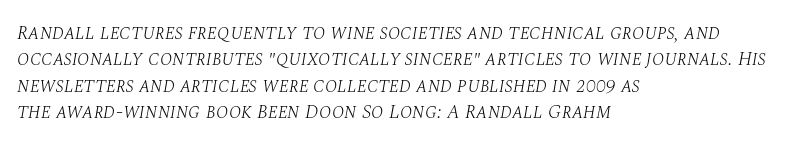
Q: Is the text bold? A: No.
Q: Is the text italic (slanted)? A: Yes, it leans right by about 10 degrees.
Q: Is the text underlined? A: No.
Q: How is the paragraph aligned? A: Left-aligned.
Q: Is the spacing between letters normal or unusually wide? A: Normal.
Q: Is the spacing between lines tight, normal or loose? A: Normal.
